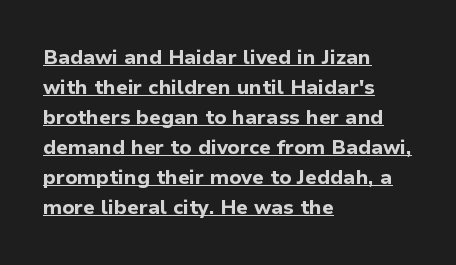
Q: Is the text bold? A: Yes.
Q: Is the text italic (slanted)? A: No, it is upright.
Q: Is the text underlined? A: Yes.
Q: How is the paragraph aligned? A: Left-aligned.
Q: Is the spacing between letters normal or unusually wide? A: Normal.
Q: Is the spacing between lines tight, normal or loose? A: Normal.
